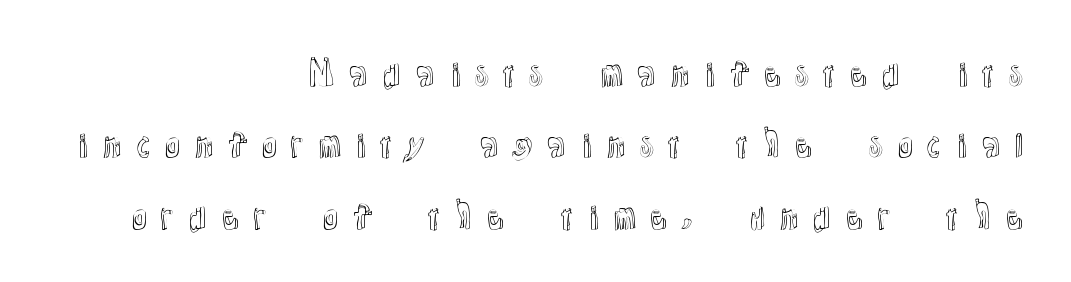
Q: Is the text italic (slanted)? A: No, it is upright.
Q: Is the text underlined? A: No.
Q: How is the paragraph aligned? A: Right-aligned.
Q: Is the spacing between letters normal or unusually wide? A: Unusually wide.
Q: Is the spacing between lines tight, normal or loose? A: Loose.
Q: Width (condensed, normal, or wide)? A: Normal.
Q: x-height? A: Medium.
Q: Monospaced? A: No.
